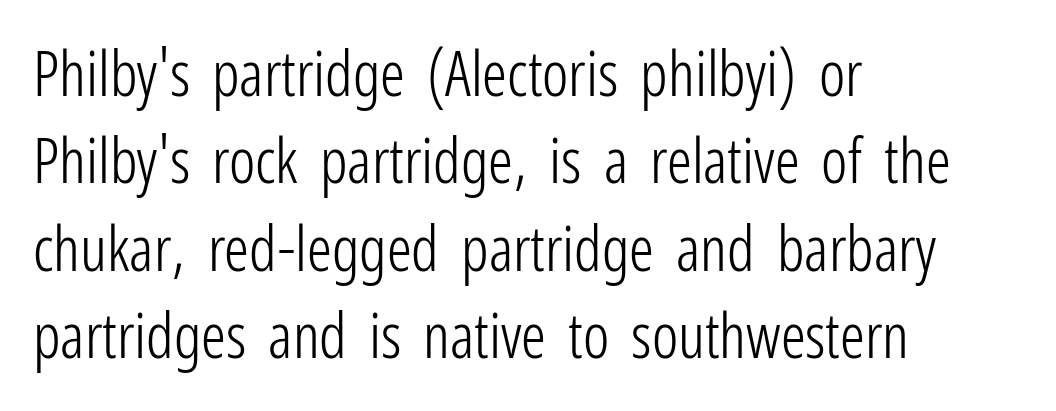
The image shows 62 px light, condensed sans-serif type, upright; set left-aligned, normal line spacing (1.41x), normal letter spacing, not underlined; low stroke contrast and a medium x-height.
